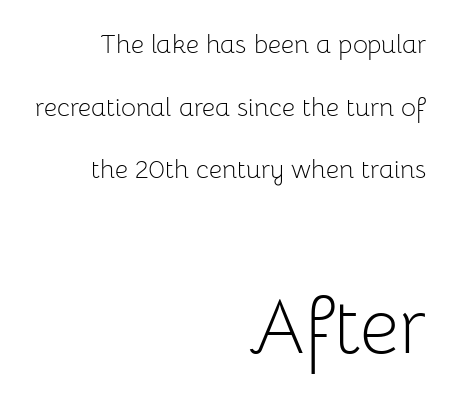
The image shows 78 px light sans-serif type, upright; set right-aligned, loose line spacing (2.41x), normal letter spacing, not underlined; the second (bottom) block is 3.0x larger; low stroke contrast and a medium x-height.
